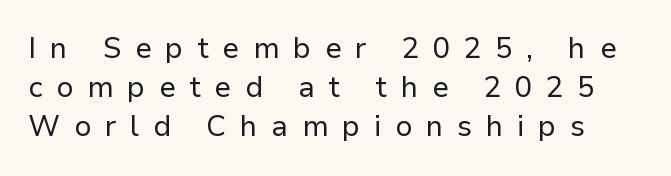
Q: Is the text bold? A: No.
Q: Is the text italic (slanted)? A: No, it is upright.
Q: Is the typeface a serif or a sans-serif typeface? A: Sans-serif.
Q: Is the text underlined? A: No.
Q: Is the spacing between letters normal or unusually wide? A: Unusually wide.
Q: Is the spacing between lines tight, normal or loose? A: Normal.
Q: Width (condensed, normal, or wide)? A: Normal.
Q: Stroke contrast? A: Low.
Q: x-height? A: Medium.
Q: Monospaced? A: No.
